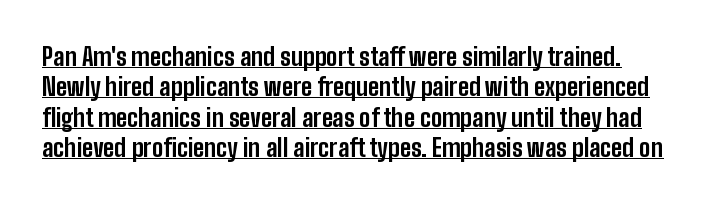
The image shows 24 px bold type, upright; set normal line spacing (1.27x), normal letter spacing, underlined.
